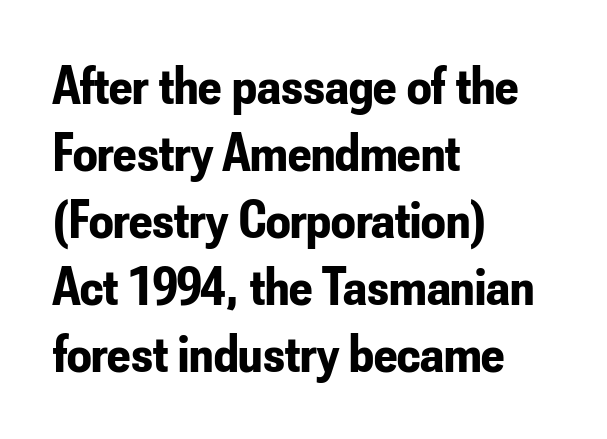
{"serif": "no", "italic": "no", "bold": "yes", "weight": "bold", "width": "condensed", "stroke_contrast": "low", "x_height": "small", "monospaced": "no", "underline": "no", "align": "left", "line_spacing_ratio": 1.24, "letter_spacing": "normal", "letter_spacing_em": 0.0, "glyph_px": 54}
